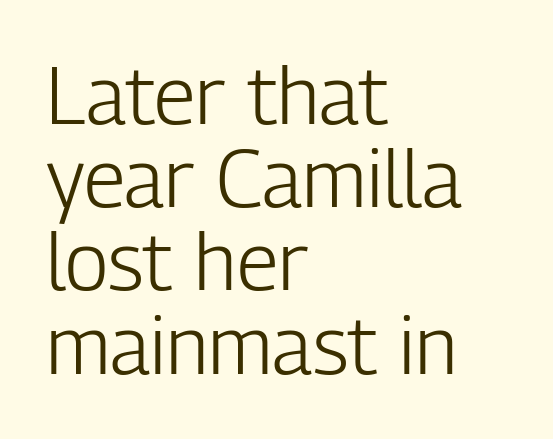
{"serif": "no", "italic": "no", "bold": "no", "weight": "light", "width": "condensed", "stroke_contrast": "low", "x_height": "medium", "monospaced": "no", "underline": "no", "align": "left", "line_spacing": "tight", "line_spacing_ratio": 1.04, "letter_spacing": "normal", "letter_spacing_em": 0.0, "glyph_px": 80}
